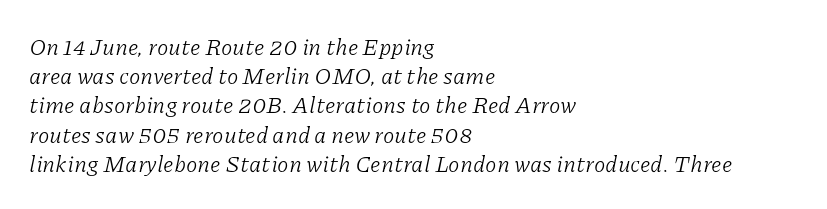
The image shows 23 px text type, italic (leaning right); set left-aligned, normal line spacing (1.27x), normal letter spacing, not underlined.
